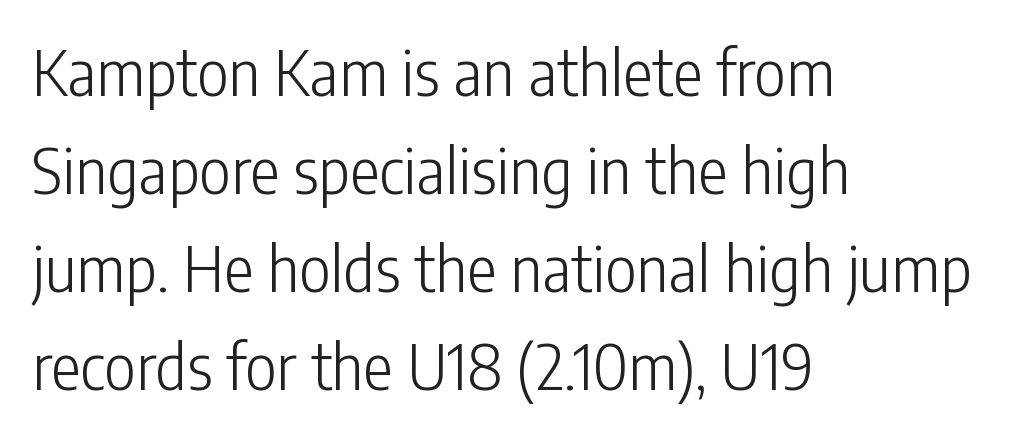
The passage shown is typed in a proportional face where columns would drift. These lines are composed in type without serifs. Weight: not bold — regular or lighter. The line texture is even and compact thanks to regular tracking. Every row of glyphs begins at an identical x-position on the left.
